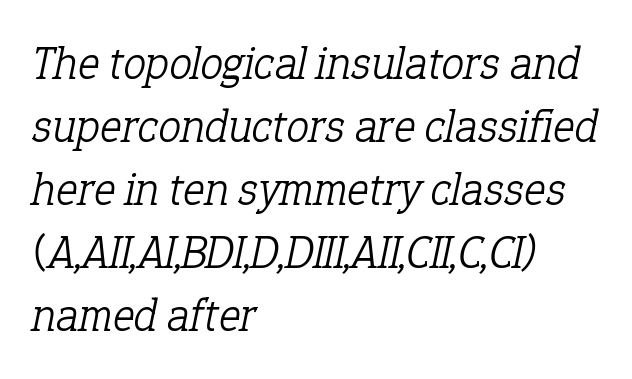
Unmarked baselines from the first word to the last. Horizontal alignment here is leftward, the default for most running prose. Notice how descenders clear the ascenders below comfortably — that's standard leading. Old-style or modern, the face here clearly has serifs. The font sits on the lighter half of the weight spectrum, regular included. The type is set solid horizontally, with unmodified tracking.
